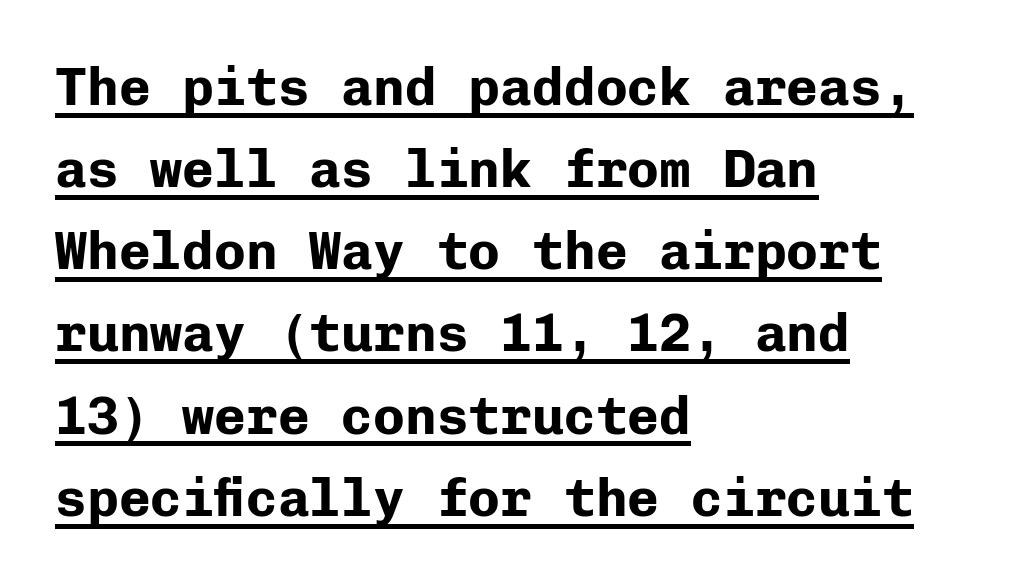
Classification — sans serif. Thick stems and heavy bowls — unmistakably bold. It's the straight-up-and-down kind of type. Looks like terminal output: every glyph gets an equal slot.
